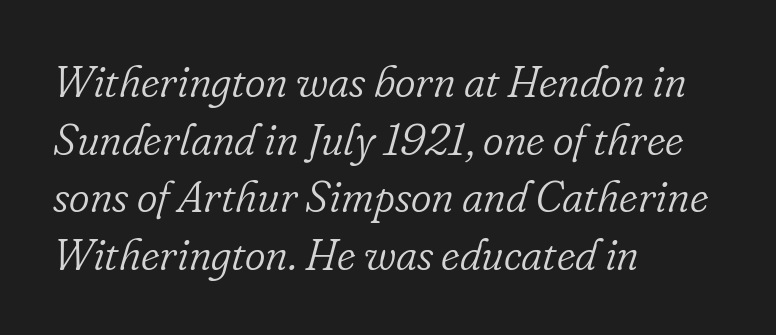
{"serif": "yes", "italic": "yes", "lean": "right", "slant_degrees": 16, "bold": "no", "weight": "light", "width": "normal", "stroke_contrast": "low", "x_height": "small", "monospaced": "no", "underline": "no", "align": "left", "line_spacing": "normal", "line_spacing_ratio": 1.31, "letter_spacing": "normal", "letter_spacing_em": 0.0, "glyph_px": 44}
